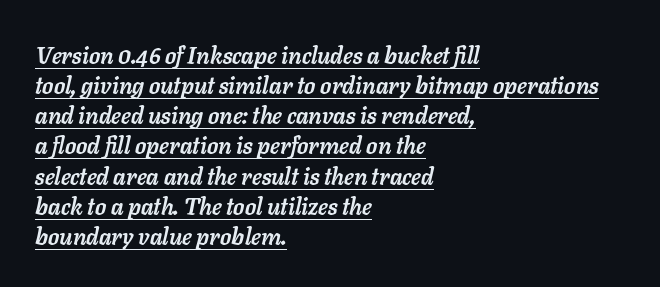
Q: Is the text bold? A: Yes.
Q: Is the text italic (slanted)? A: Yes, it leans right by about 11 degrees.
Q: Is the text underlined? A: Yes.
Q: How is the paragraph aligned? A: Left-aligned.
Q: Is the spacing between letters normal or unusually wide? A: Normal.
Q: Is the spacing between lines tight, normal or loose? A: Normal.
